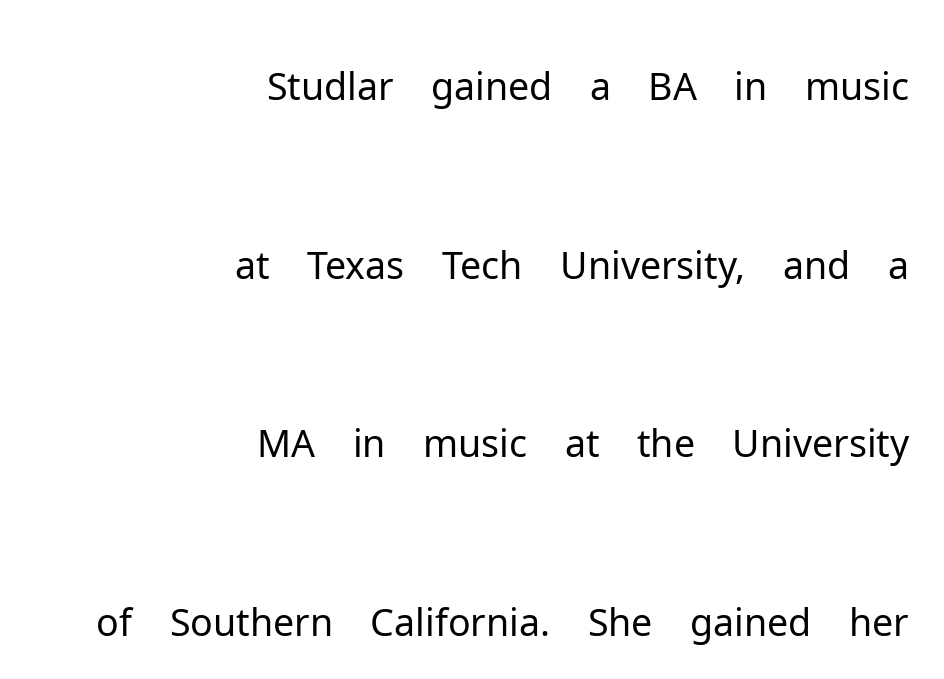
The glyphs in this specimen are sans serif. Interline gaps are noticeably wide in this sample. Compared with typical body copy, the letter spacing here is the same. The passage shown is typed in a proportional face where columns would drift. Decoration check: the copy has no underline.
